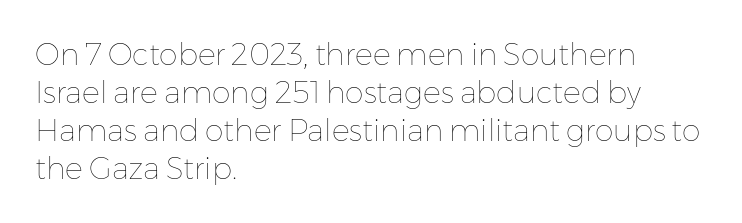
Posture: vertical. Reading down the block, your eye returns to a fixed left position each line. Look at the tracking — it's just the regular setting, nothing added. Descender tails drop into unmarked territory. How would I describe the line gaps? Plain and ordinary. Here the designer chose a conventional face with non-uniform glyph widths.
